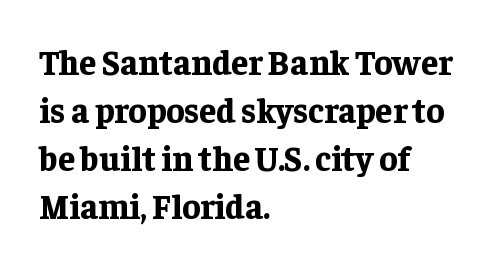
The image shows 34 px bold serif type, upright; set left-aligned, normal line spacing (1.41x), normal letter spacing, not underlined; low stroke contrast and a medium x-height.
